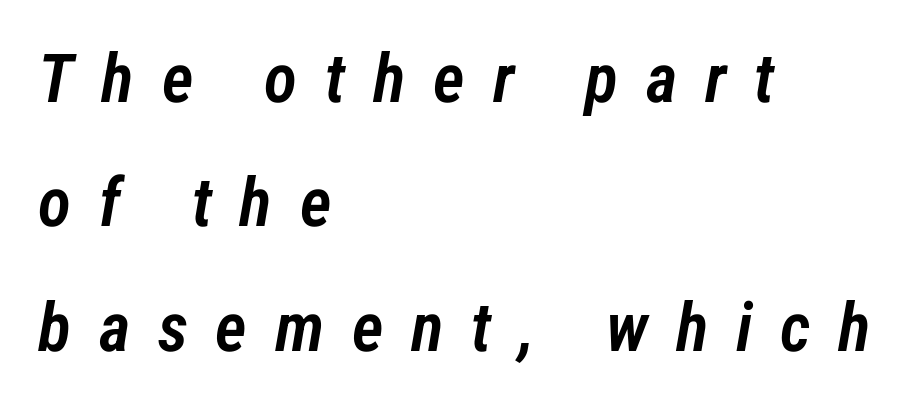
This sample has the flowing, uneven cadence of proportional lettering. The sample has been set in demibold, a notch under bold. Check the space under the baseline: it is left empty. Teacher's note: observe the even left margin — that is flush-left alignment. Tall strokes in this sample are angled rather than plumb. Spacing between characters has been opened up far beyond the box default.
